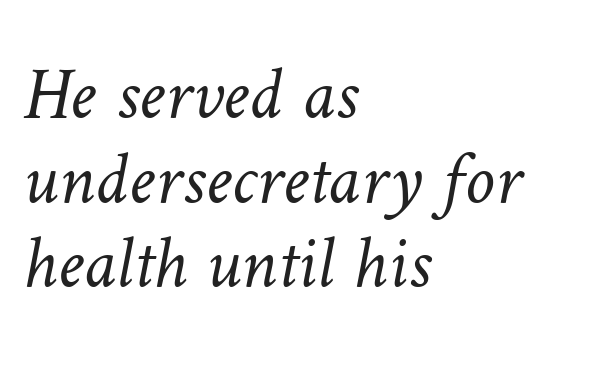
Q: Is the text bold? A: No.
Q: Is the text underlined? A: No.
Q: How is the paragraph aligned? A: Left-aligned.
Q: Is the spacing between letters normal or unusually wide? A: Normal.
Q: Is the spacing between lines tight, normal or loose? A: Tight.
Q: Width (condensed, normal, or wide)? A: Normal.
Q: Stroke contrast? A: Low.
Q: x-height? A: Medium.
Q: Monospaced? A: No.
